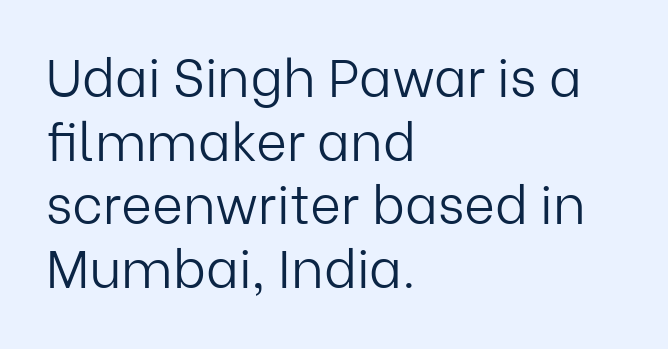
The horizontal fit of the characters is conventional and even. You could not count columns in this text — the font is proportionally spaced. Observe the absence of serifs on each vertical stroke in this sample. Think standard paragraph weight, or any step lighter than that. In terms of posture, this sample is upright. Leftover space on each line is placed entirely after the last word.
